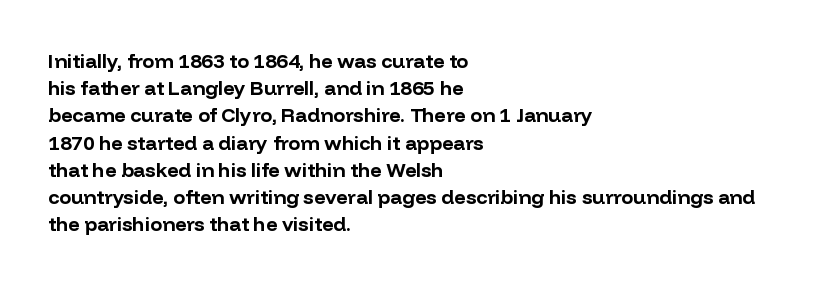
Vertical strokes here are truly vertical. Line spacing here is normal. The rendering anchors every line to the left-hand side. Short note: letters normally spaced. Has an underline been added? It has not. The sample has been set heavy, in full bold.
